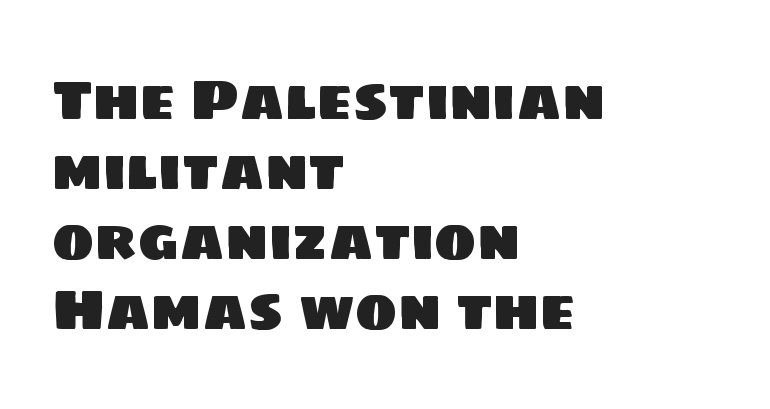
Q: Is the typeface a serif or a sans-serif typeface? A: Sans-serif.
Q: Is the text underlined? A: No.
Q: How is the paragraph aligned? A: Left-aligned.
Q: Is the spacing between letters normal or unusually wide? A: Normal.
Q: Width (condensed, normal, or wide)? A: Normal.
Q: Stroke contrast? A: Low.
Q: x-height? A: Large.
Q: Monospaced? A: No.
